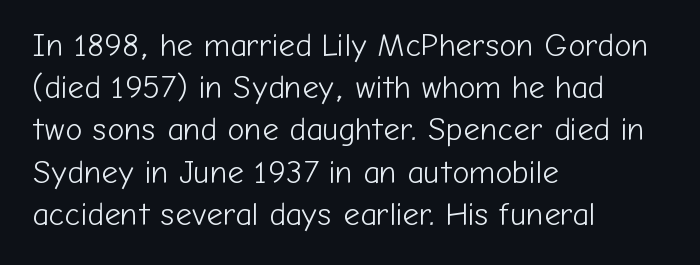
Q: Is the text bold? A: No.
Q: Is the text italic (slanted)? A: No, it is upright.
Q: Is the typeface a serif or a sans-serif typeface? A: Sans-serif.
Q: Is the text underlined? A: No.
Q: How is the paragraph aligned? A: Left-aligned.
Q: Is the spacing between letters normal or unusually wide? A: Normal.
Q: Is the spacing between lines tight, normal or loose? A: Normal.
Q: Width (condensed, normal, or wide)? A: Normal.
Q: Stroke contrast? A: Low.
Q: x-height? A: Medium.
Q: Monospaced? A: No.
